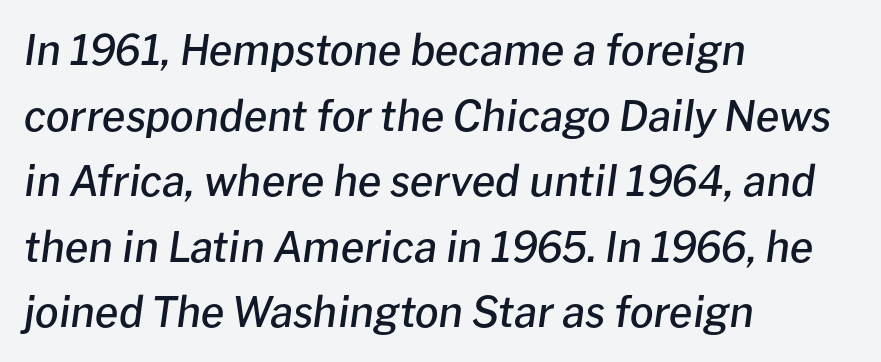
{"italic": "yes", "lean": "right", "slant_degrees": 8, "bold": "semi", "weight": "semibold", "width": "normal", "stroke_contrast": "low", "x_height": "medium", "monospaced": "no", "underline": "no", "align": "left", "line_spacing": "normal", "line_spacing_ratio": 1.56, "letter_spacing": "normal", "letter_spacing_em": 0.0, "glyph_px": 42}
